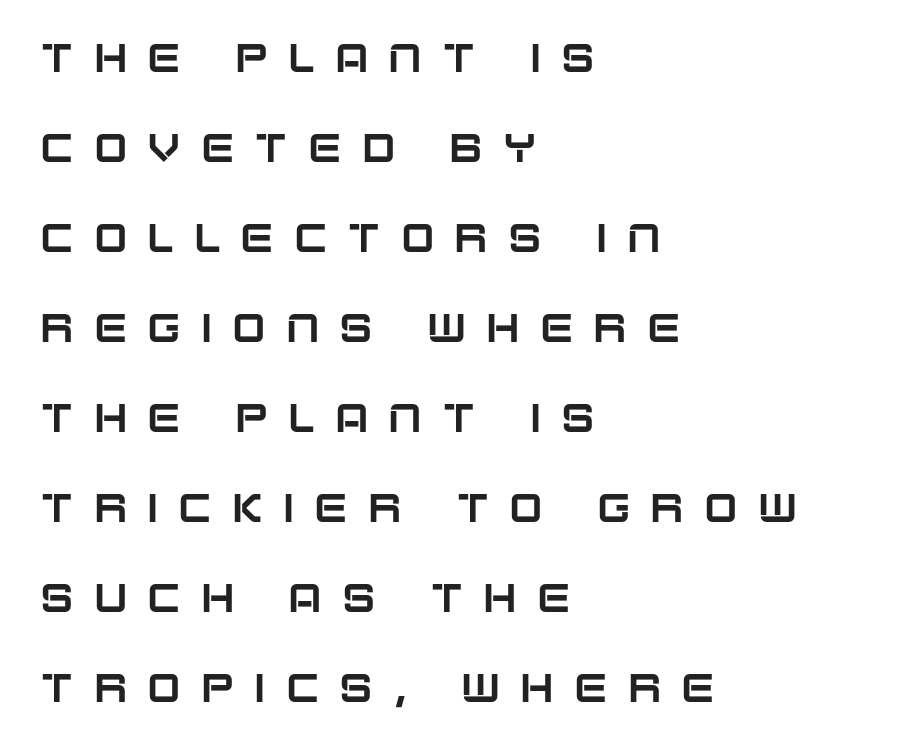
Does the leading feel generous? Absolutely, it's lavish. This rendering widens character spacing well past its baseline value. Unlike italic type, these characters show no tilt at all. Quick note: underline off. Think of a printed novel: that variable character pitch is what you see here. The passage shown is typeset with a sans-serif family.
